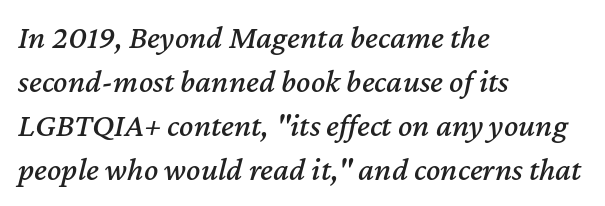
{"italic": "yes", "lean": "right", "slant_degrees": 12, "width": "normal", "stroke_contrast": "medium", "x_height": "medium", "monospaced": "no", "underline": "no", "align": "left", "line_spacing": "normal", "line_spacing_ratio": 1.33, "letter_spacing": "normal", "letter_spacing_em": 0.0, "glyph_px": 33}
